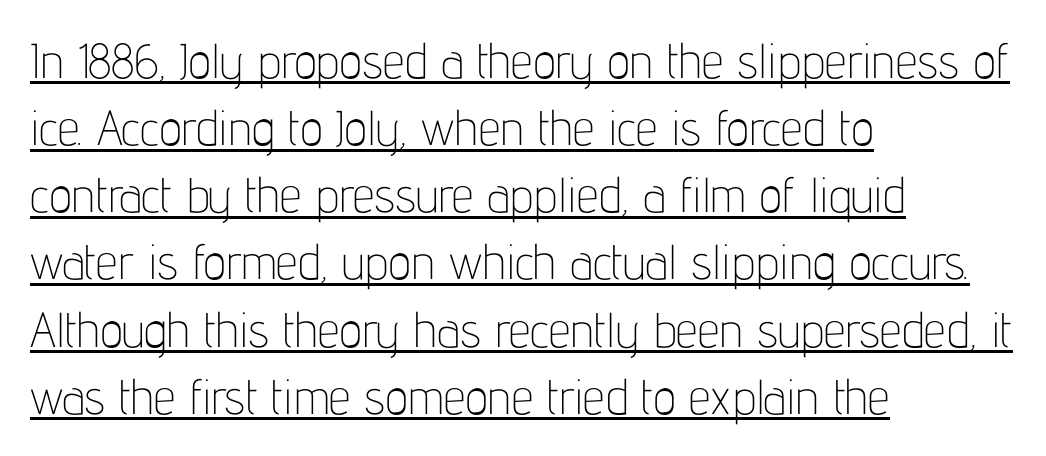
The image shows 49 px thin, condensed sans-serif type, upright; set left-aligned, normal line spacing (1.37x), normal letter spacing, underlined; low stroke contrast and a medium x-height.
